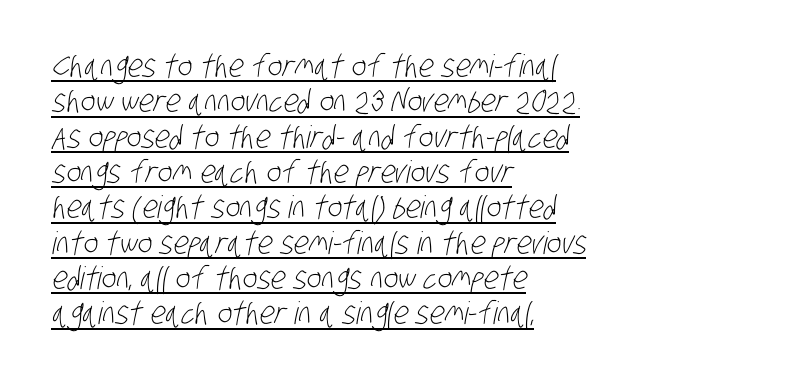
{"serif": "no", "bold": "no", "weight": "light", "width": "condensed", "stroke_contrast": "low", "x_height": "large", "monospaced": "no", "underline": "yes", "align": "left", "line_spacing": "tight", "line_spacing_ratio": 1.14, "letter_spacing": "normal", "letter_spacing_em": 0.0, "glyph_px": 31}
